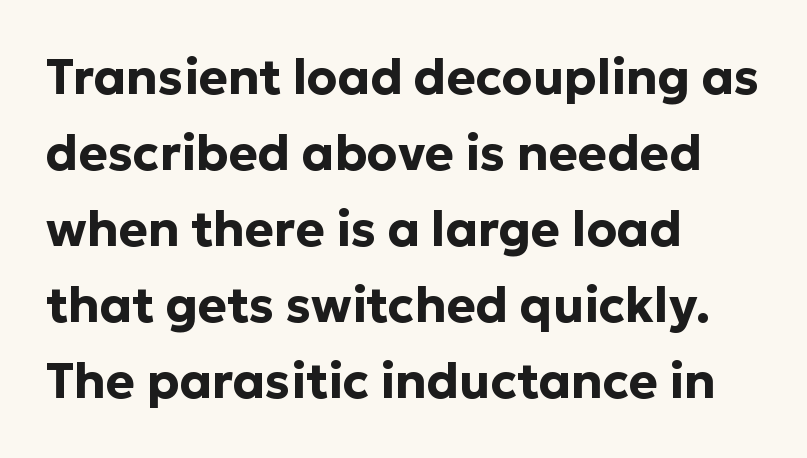
The rendering keeps characters at their native spacing. The type sits square on the baseline with zero lean. Compared with an ordinary text face, these strokes are far heavier — a full bold. A typesetter would label this face a sans.
